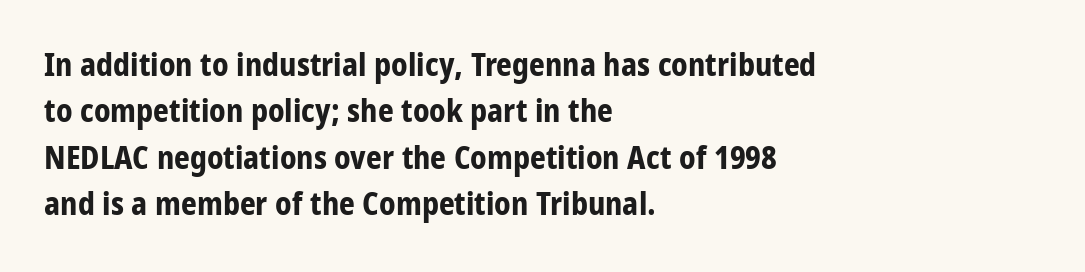
{"serif": "no", "italic": "no", "bold": "yes", "weight": "bold", "width": "condensed", "stroke_contrast": "low", "x_height": "large", "monospaced": "no", "underline": "no", "align": "left", "line_spacing": "normal", "line_spacing_ratio": 1.5, "letter_spacing": "normal", "letter_spacing_em": 0.0, "glyph_px": 31}
